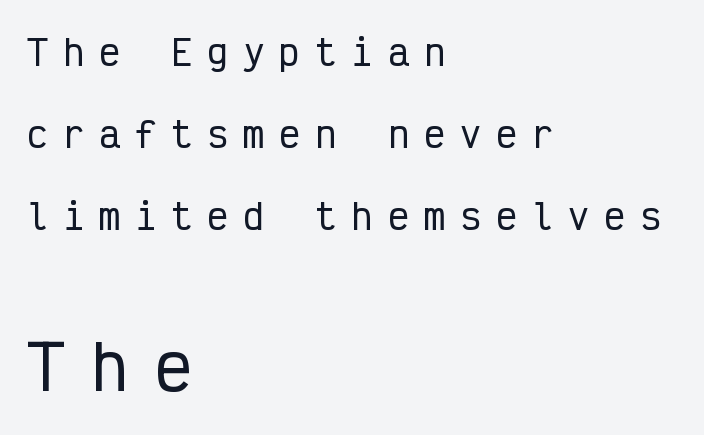
{"serif": "no", "italic": "no", "width": "condensed", "stroke_contrast": "low", "x_height": "medium", "monospaced": "yes", "underline": "no", "align": "left", "line_spacing": "loose", "line_spacing_ratio": 2.34, "letter_spacing": "wide", "letter_spacing_em": 0.43, "larger_block": "second", "size_ratio": 1.77, "glyph_px": 62}
